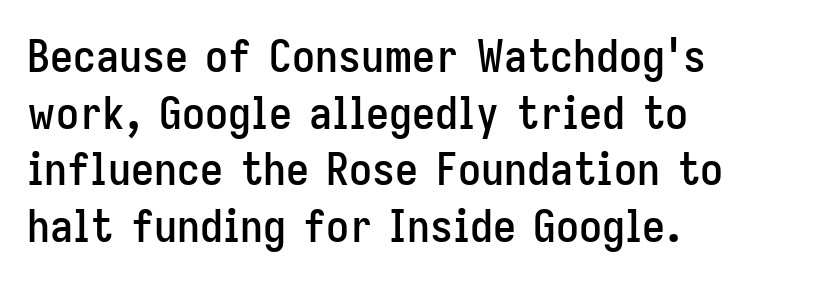
Do the characters align in a grid? No, the font is proportional. The face used here is rendered with its standard letterfit. All the whitespace from short lines collects on the right. What kind of face is this? One without serifs — a sans. Posture: upright roman.
